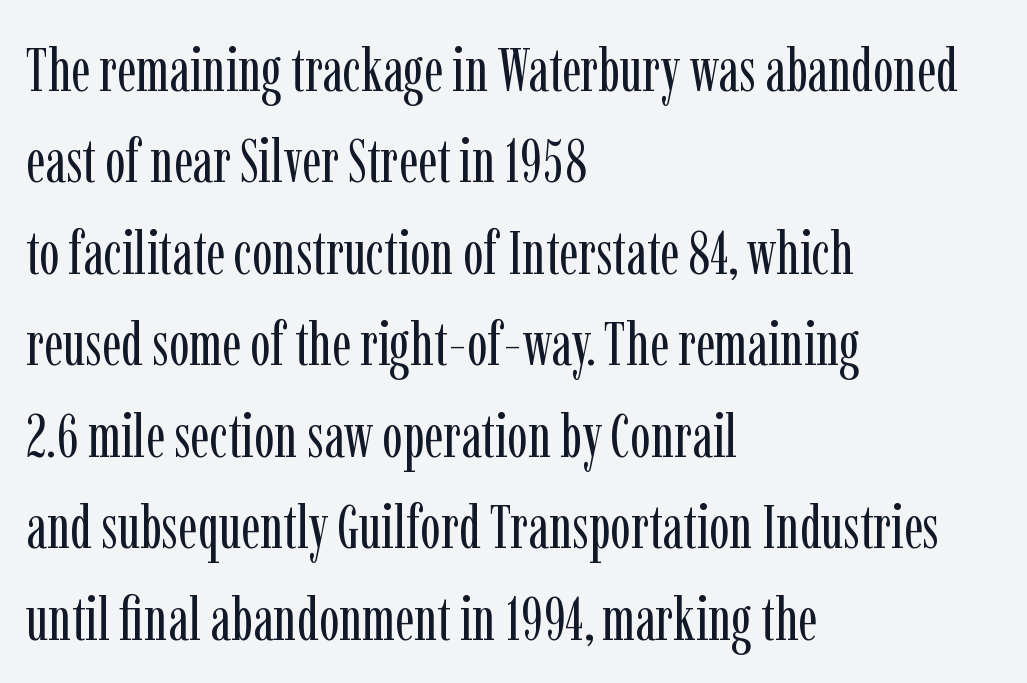
{"serif": "yes", "italic": "no", "bold": "no", "weight": "regular", "width": "condensed", "stroke_contrast": "low", "x_height": "medium", "monospaced": "no", "underline": "no", "align": "left", "line_spacing": "normal", "line_spacing_ratio": 1.5, "letter_spacing": "normal", "letter_spacing_em": 0.0, "glyph_px": 61}
